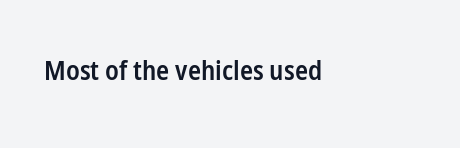
{"italic": "no", "bold": "semi", "underline": "no", "align": "left", "letter_spacing": "normal", "letter_spacing_em": 0.0, "glyph_px": 27}
